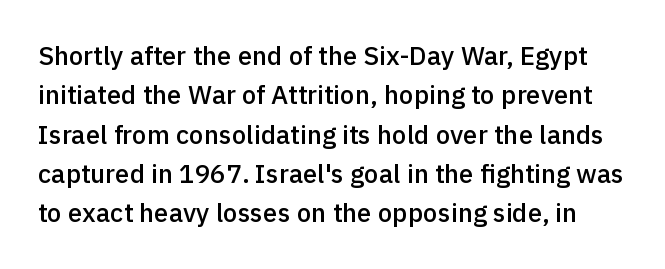
Q: Is the text bold? A: Semi-bold.
Q: Is the text italic (slanted)? A: No, it is upright.
Q: Is the text underlined? A: No.
Q: Is the spacing between letters normal or unusually wide? A: Normal.
Q: Is the spacing between lines tight, normal or loose? A: Normal.
